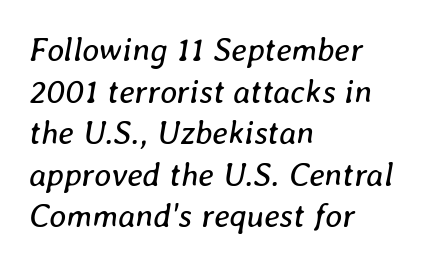
{"italic": "yes", "lean": "right", "slant_degrees": 8, "bold": "no", "weight": "regular", "width": "normal", "stroke_contrast": "low", "x_height": "medium", "monospaced": "no", "underline": "no", "align": "left", "line_spacing": "normal", "line_spacing_ratio": 1.26, "letter_spacing": "normal", "letter_spacing_em": 0.0, "glyph_px": 33}
